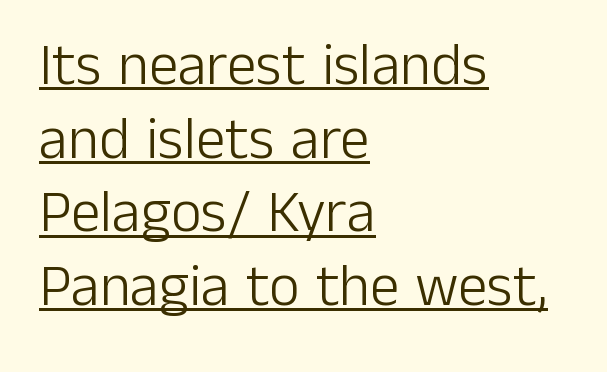
{"serif": "no", "italic": "no", "bold": "no", "weight": "light", "width": "normal", "stroke_contrast": "low", "x_height": "medium", "monospaced": "no", "underline": "yes", "align": "left", "line_spacing": "normal", "line_spacing_ratio": 1.25, "letter_spacing": "normal", "letter_spacing_em": 0.0, "glyph_px": 59}
